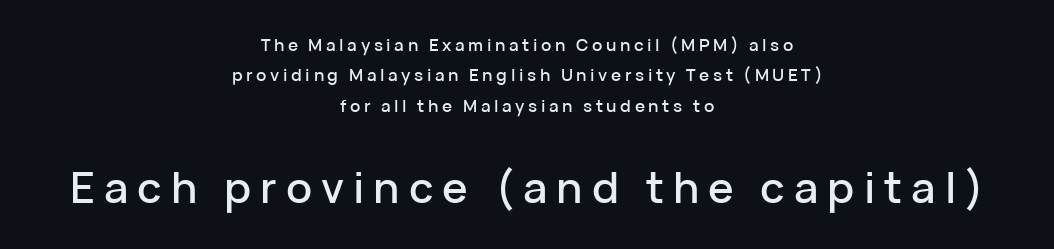
Descenders hang freely into open space. The rendering enlarges the type as you move from the upper chunk to the lower. The passage shown is typed in a proportional face where columns would drift. This is roman type, the default non-slanted kind. Someone cranked the tracking dial way up on this one.
